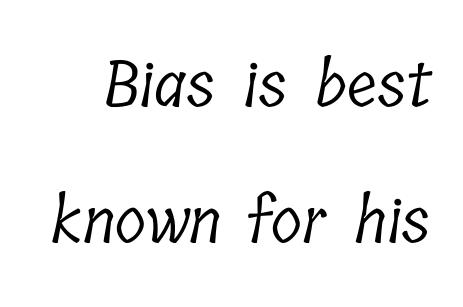
Q: Is the text bold? A: No.
Q: Is the typeface a serif or a sans-serif typeface? A: Serif.
Q: Is the text underlined? A: No.
Q: Is the spacing between letters normal or unusually wide? A: Normal.
Q: Is the spacing between lines tight, normal or loose? A: Loose.
Q: Width (condensed, normal, or wide)? A: Condensed.
Q: Stroke contrast? A: Low.
Q: x-height? A: Medium.
Q: Monospaced? A: No.
